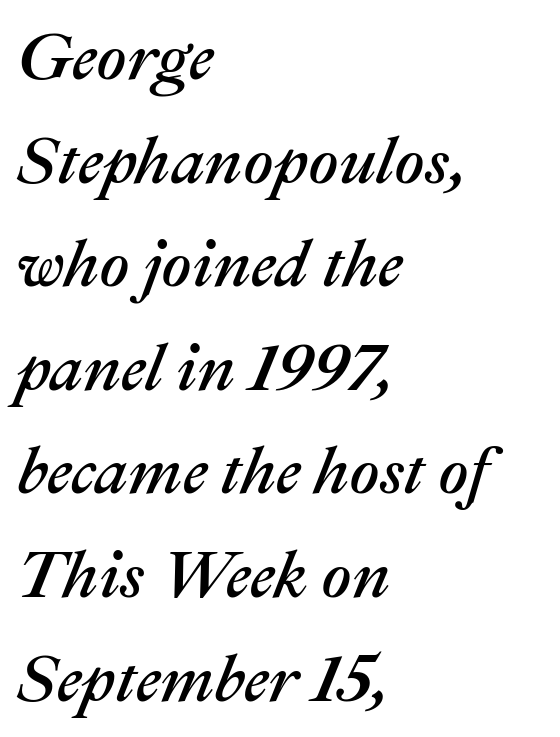
Q: Is the text italic (slanted)? A: Yes, it leans right by about 22 degrees.
Q: Is the text underlined? A: No.
Q: How is the paragraph aligned? A: Left-aligned.
Q: Is the spacing between letters normal or unusually wide? A: Normal.
Q: Is the spacing between lines tight, normal or loose? A: Normal.
Q: Width (condensed, normal, or wide)? A: Normal.
Q: Stroke contrast? A: Medium.
Q: x-height? A: Medium.
Q: Monospaced? A: No.
